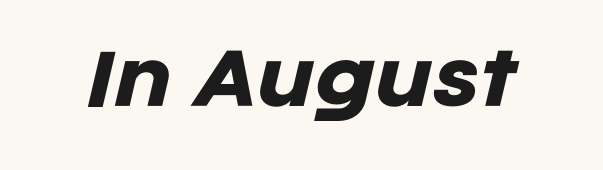
Q: Is the text bold? A: Yes.
Q: Is the text italic (slanted)? A: Yes, it leans right by about 12 degrees.
Q: Is the text underlined? A: No.
Q: Is the spacing between letters normal or unusually wide? A: Normal.
Q: Width (condensed, normal, or wide)? A: Normal.
Q: Stroke contrast? A: Low.
Q: x-height? A: Large.
Q: Monospaced? A: No.
